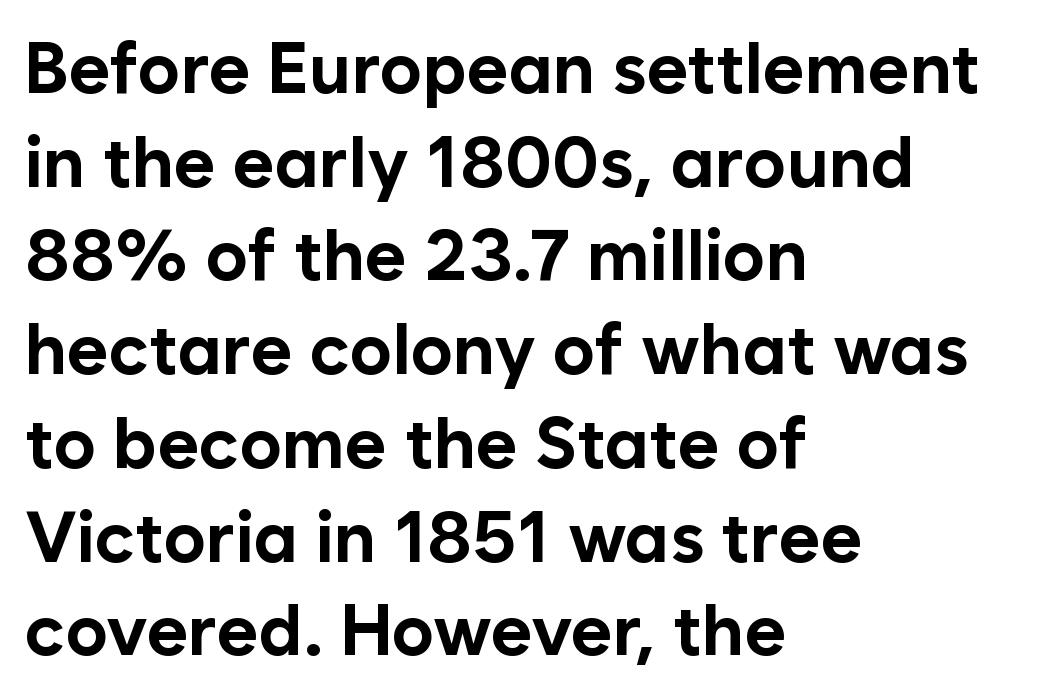
Honestly, the row spacing looks completely unremarkable. This is the regular roman posture of the typeface. Each glyph is drawn with heavy, bold strokes. Type without underlining. The paragraph has a hard left edge and a soft right edge. The tracking reads as untouched default to a designer's eye.
